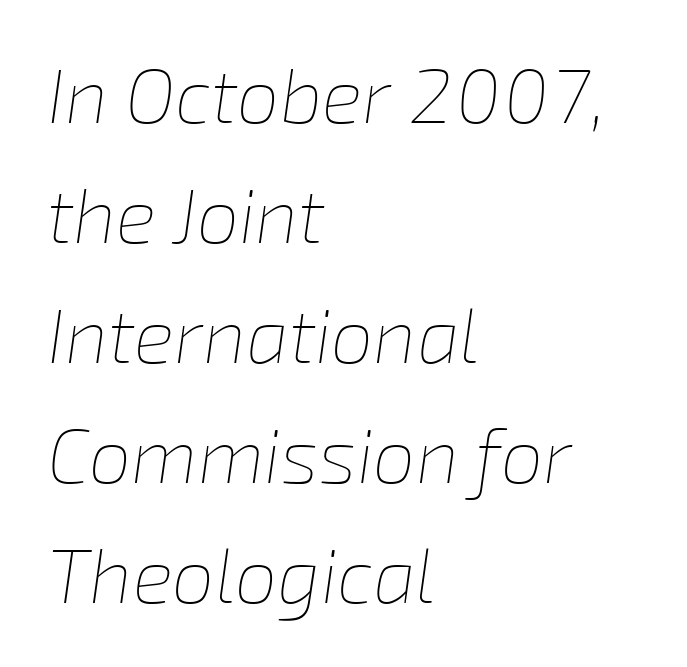
If you drew a line through each stem, it would be angled. Baseline-to-baseline distance is the conventional proportion of letter height. The lines in this sample share a left origin and differ only in where they stop. Note the varied advance widths — an 'i' is clearly narrower than an 'm'. No letter is thick-stroked: the sample isn't bold. The horizontal fit of the characters is conventional and even.
